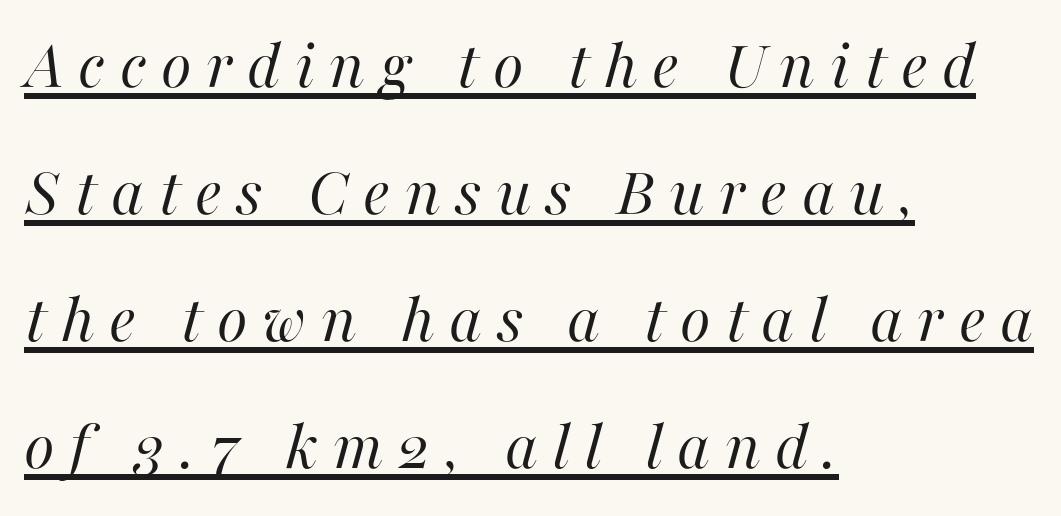
The strokes carry an ordinary text weight at most. The letters are spread apart with noticeably loose tracking. Observe the lean: these are italic letterforms. Every row of glyphs begins at an identical x-position on the left. Descenders here cross a horizontal rule under the line.
